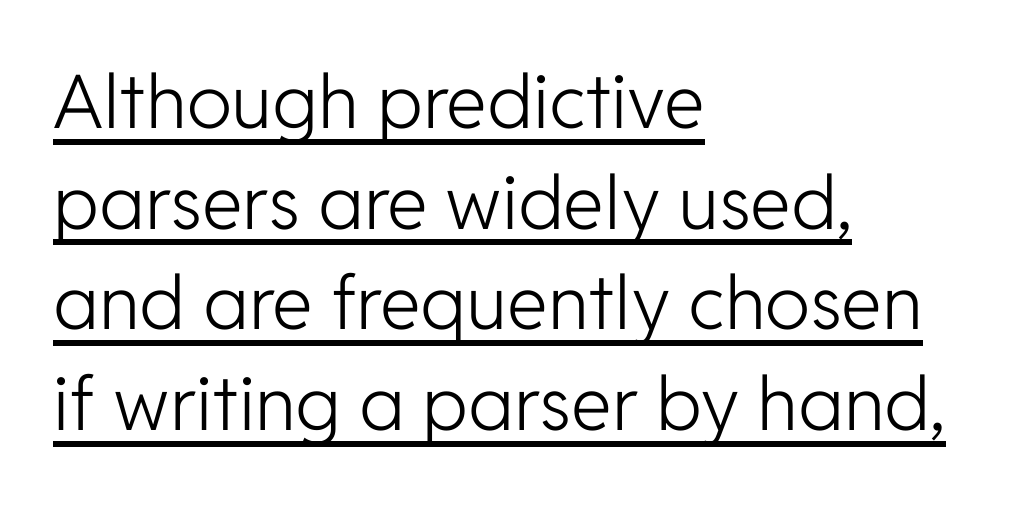
The image shows 74 px light sans-serif type, upright; set left-aligned, normal line spacing (1.36x), normal letter spacing, underlined; low stroke contrast and a medium x-height.
